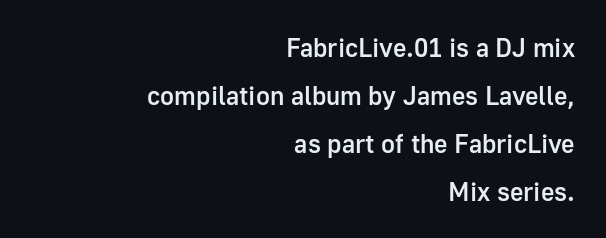
The image shows 26 px text type, upright; set right-aligned, line spacing 1.84x, normal letter spacing, not underlined.
